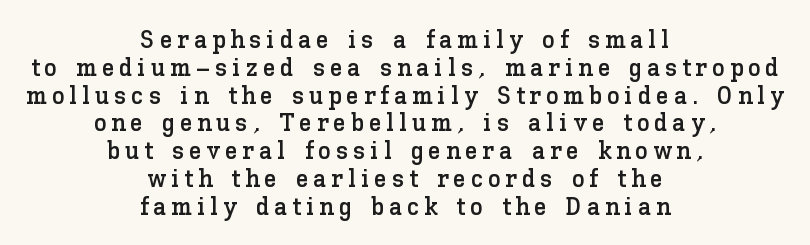
The lettering holds an erect, upright posture throughout. The string is rendered with underlining switched off. The block of text is dense from top to bottom, with scant space between rows. Is the block centered? Yes — each line is placed symmetrically about the middle.
